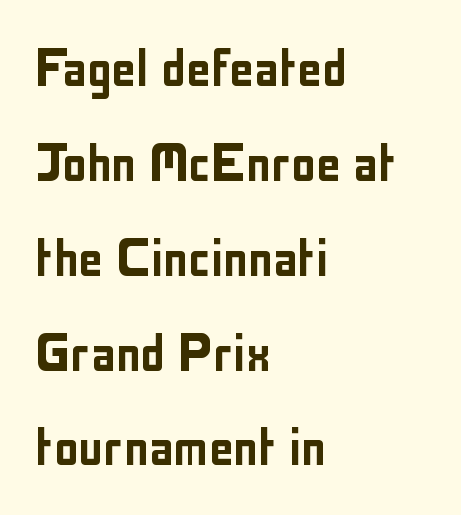
In CSS terms this would be text-align: left. The line texture is even and compact thanks to regular tracking. Notice how descenders clear the ascenders below comfortably — that's standard leading. The face used here is proportionally spaced, like ordinary book or web type. The type family on display is of the sans-serif kind.
